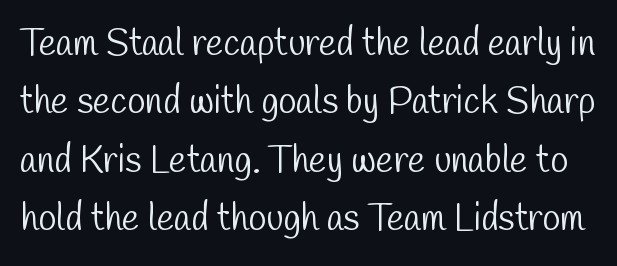
Q: Is the text bold? A: No.
Q: Is the typeface a serif or a sans-serif typeface? A: Sans-serif.
Q: Is the text underlined? A: No.
Q: Is the spacing between letters normal or unusually wide? A: Normal.
Q: Is the spacing between lines tight, normal or loose? A: Normal.
Q: Width (condensed, normal, or wide)? A: Condensed.
Q: Stroke contrast? A: Low.
Q: x-height? A: Medium.
Q: Monospaced? A: No.
